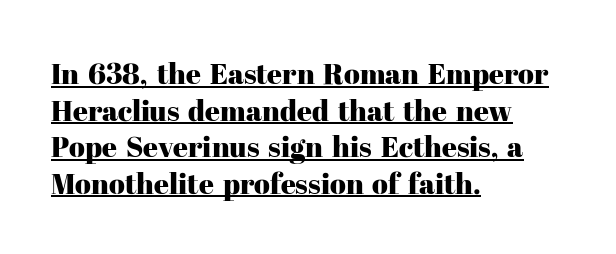
The image shows 29 px serif type, upright; set left-aligned, normal line spacing (1.26x), normal letter spacing, underlined; high stroke contrast and a medium x-height.
